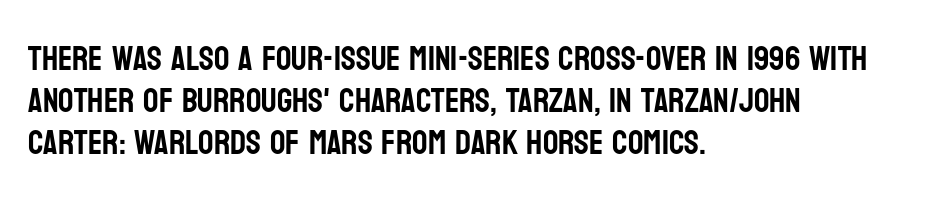
Q: Is the text italic (slanted)? A: No, it is upright.
Q: Is the typeface a serif or a sans-serif typeface? A: Sans-serif.
Q: Is the text underlined? A: No.
Q: How is the paragraph aligned? A: Left-aligned.
Q: Is the spacing between letters normal or unusually wide? A: Normal.
Q: Width (condensed, normal, or wide)? A: Condensed.
Q: Stroke contrast? A: Low.
Q: x-height? A: Large.
Q: Monospaced? A: No.
